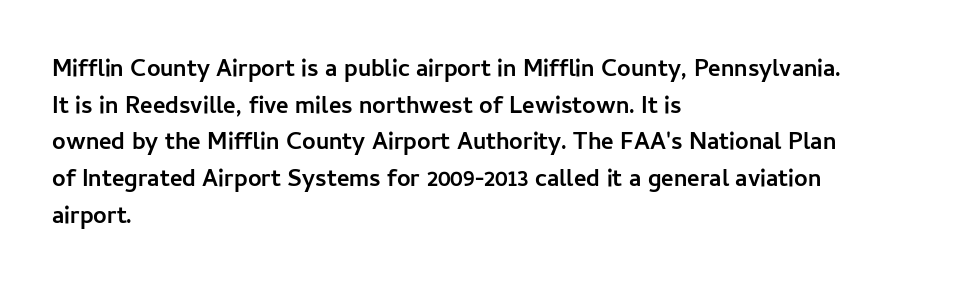
{"italic": "no", "bold": "yes", "underline": "no", "align": "left", "line_spacing": "normal", "line_spacing_ratio": 1.53, "letter_spacing": "normal", "letter_spacing_em": 0.0, "glyph_px": 24}
